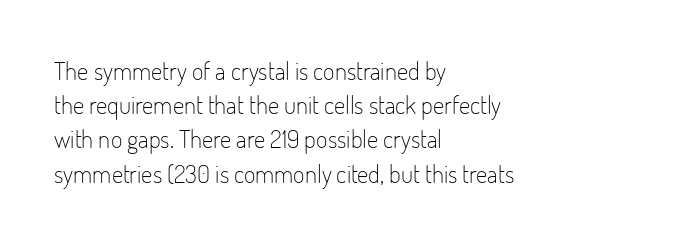
The area under the type is left untouched. A roman cut, with each character standing at attention. Observe the ordinary spacing: letters are neighbours, not strangers. Notice how the passage keeps a crisp vertical edge on the left only.
